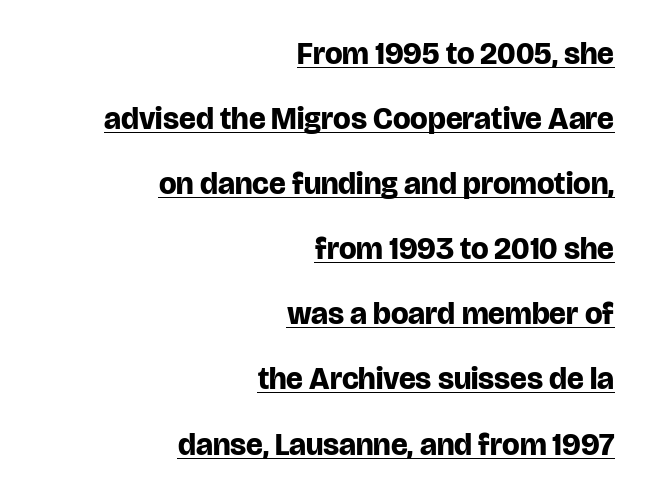
Q: Is the text bold? A: Yes.
Q: Is the text italic (slanted)? A: No, it is upright.
Q: Is the typeface a serif or a sans-serif typeface? A: Sans-serif.
Q: Is the text underlined? A: Yes.
Q: How is the paragraph aligned? A: Right-aligned.
Q: Is the spacing between letters normal or unusually wide? A: Normal.
Q: Is the spacing between lines tight, normal or loose? A: Loose.
Q: Width (condensed, normal, or wide)? A: Normal.
Q: Stroke contrast? A: Low.
Q: x-height? A: Large.
Q: Monospaced? A: No.
